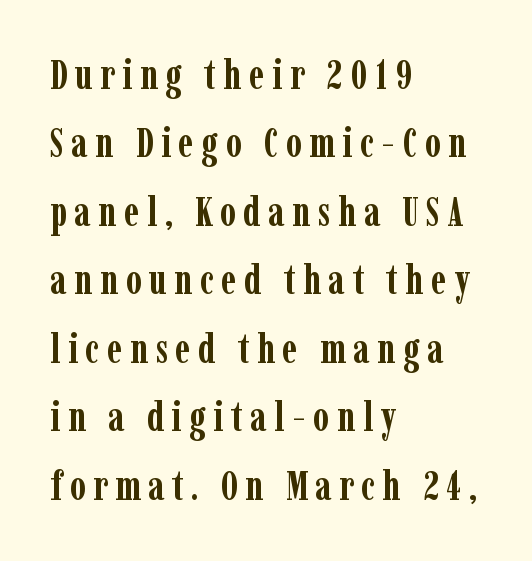
Q: Is the text bold? A: Yes.
Q: Is the text italic (slanted)? A: No, it is upright.
Q: Is the typeface a serif or a sans-serif typeface? A: Serif.
Q: Is the text underlined? A: No.
Q: How is the paragraph aligned? A: Left-aligned.
Q: Is the spacing between lines tight, normal or loose? A: Normal.
Q: Width (condensed, normal, or wide)? A: Condensed.
Q: Stroke contrast? A: Low.
Q: x-height? A: Medium.
Q: Monospaced? A: No.
